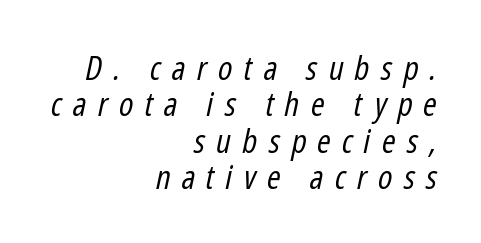
On a weight scale, this lands at 450 or below. Honestly, there is no underline to notice here at all. Here the designer chose a conventional face with non-uniform glyph widths. These lines were composed using italics. The vertical gap from one line to the next is small.
